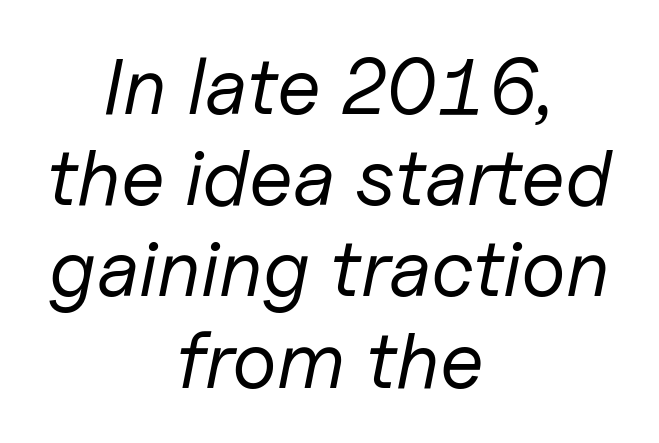
{"italic": "yes", "lean": "right", "slant_degrees": 11, "bold": "no", "weight": "regular", "width": "normal", "stroke_contrast": "low", "x_height": "medium", "monospaced": "no", "underline": "no", "align": "center", "line_spacing": "tight", "line_spacing_ratio": 1.14, "letter_spacing": "normal", "letter_spacing_em": 0.0, "glyph_px": 80}
